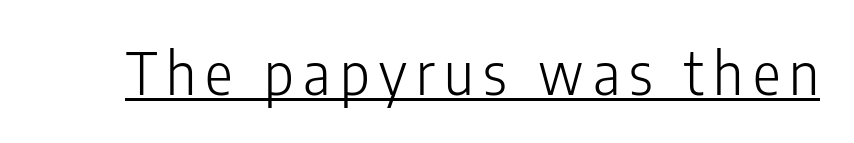
Q: Is the text bold? A: No.
Q: Is the text italic (slanted)? A: No, it is upright.
Q: Is the typeface a serif or a sans-serif typeface? A: Sans-serif.
Q: Is the text underlined? A: Yes.
Q: Width (condensed, normal, or wide)? A: Condensed.
Q: Stroke contrast? A: Low.
Q: x-height? A: Medium.
Q: Monospaced? A: No.
